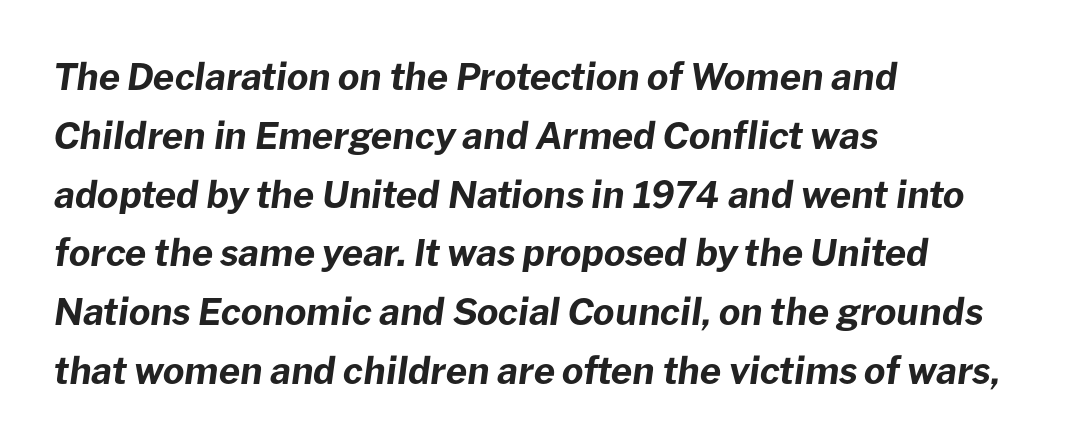
The image shows 37 px bold type, italic (leaning right); set left-aligned, normal line spacing (1.59x), normal letter spacing, not underlined; low stroke contrast and a medium x-height.
